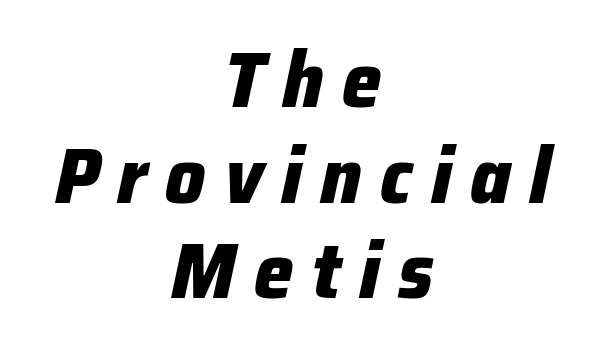
{"italic": "yes", "lean": "right", "slant_degrees": 12, "bold": "yes", "weight": "heavy", "width": "normal", "stroke_contrast": "low", "x_height": "medium", "monospaced": "no", "underline": "no", "align": "center", "line_spacing_ratio": 1.21, "letter_spacing": "wide", "letter_spacing_em": 0.23, "glyph_px": 79}
